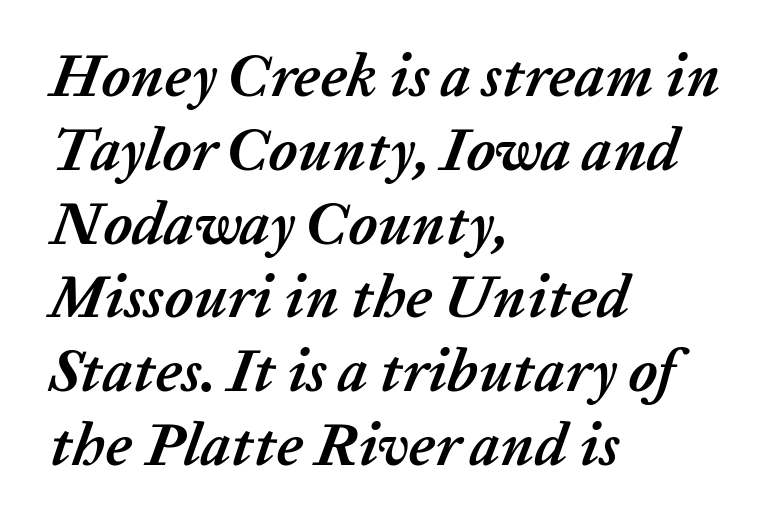
Notice how the stems are inclined rather than vertical — that's the hallmark of italics. These lines keep a tight, regular rhythm from letter to letter. A student would call this left alignment; a typographer would say flush left, rag right. Thick stems and heavy bowls — unmistakably bold. The rendering uses natural spacing where letterforms have individual widths. The words here are not underlined.
